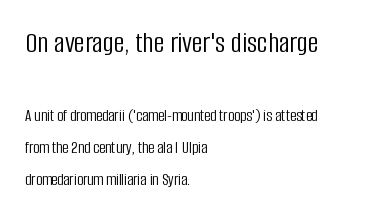
{"serif": "no", "italic": "no", "bold": "no", "weight": "light", "width": "condensed", "stroke_contrast": "low", "x_height": "large", "monospaced": "no", "underline": "no", "align": "left", "line_spacing_ratio": 1.87, "letter_spacing": "normal", "letter_spacing_em": 0.0, "larger_block": "first", "size_ratio": 1.76, "glyph_px": 30}
